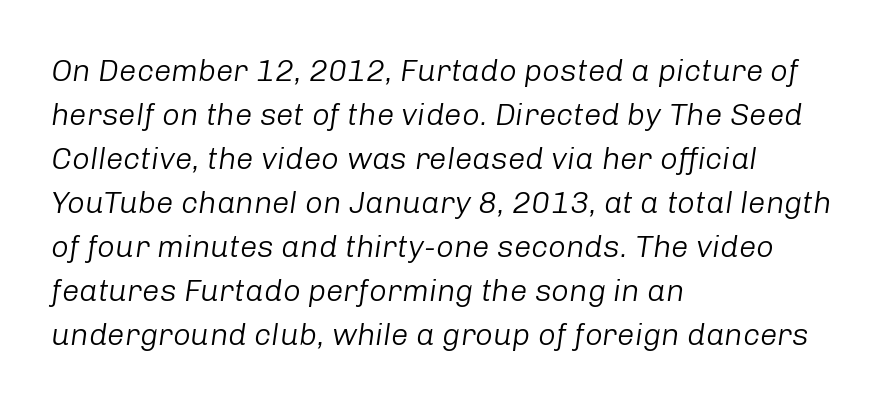
Q: Is the text bold? A: No.
Q: Is the text italic (slanted)? A: Yes, it leans right by about 8 degrees.
Q: Is the text underlined? A: No.
Q: How is the paragraph aligned? A: Left-aligned.
Q: Is the spacing between letters normal or unusually wide? A: Normal.
Q: Is the spacing between lines tight, normal or loose? A: Normal.
Q: Width (condensed, normal, or wide)? A: Normal.
Q: Stroke contrast? A: Low.
Q: x-height? A: Medium.
Q: Monospaced? A: No.
